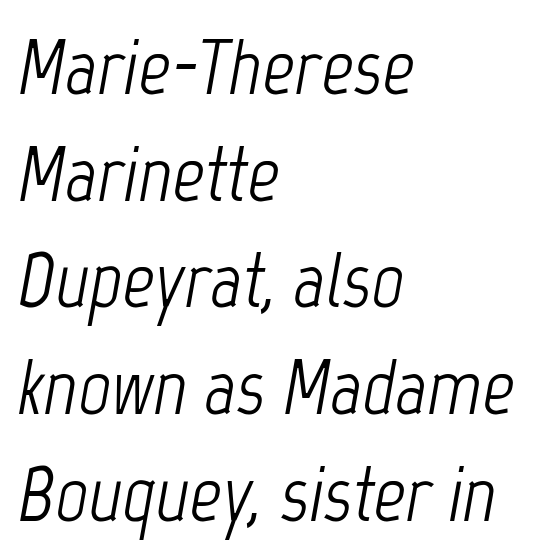
Q: Is the text bold? A: No.
Q: Is the text italic (slanted)? A: Yes, it leans right by about 12 degrees.
Q: Is the text underlined? A: No.
Q: How is the paragraph aligned? A: Left-aligned.
Q: Is the spacing between letters normal or unusually wide? A: Normal.
Q: Is the spacing between lines tight, normal or loose? A: Normal.
Q: Width (condensed, normal, or wide)? A: Condensed.
Q: Stroke contrast? A: Low.
Q: x-height? A: Medium.
Q: Monospaced? A: No.
